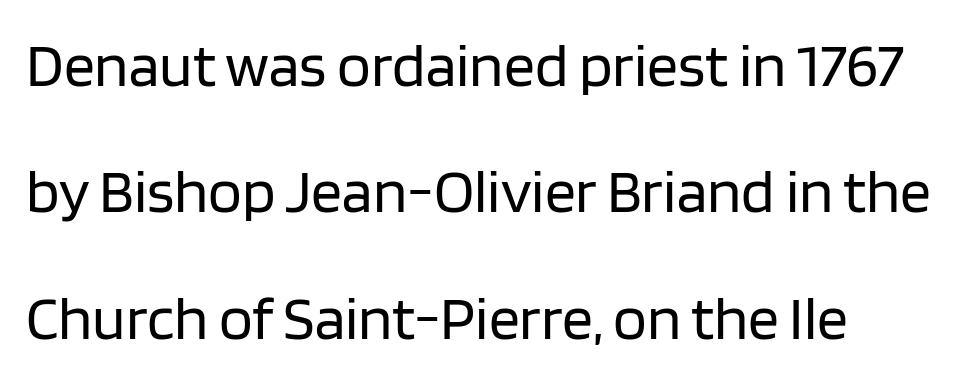
The image shows 62 px regular-weight sans-serif type, upright; set loose line spacing (2.04x), normal letter spacing, not underlined; low stroke contrast and a large x-height.
